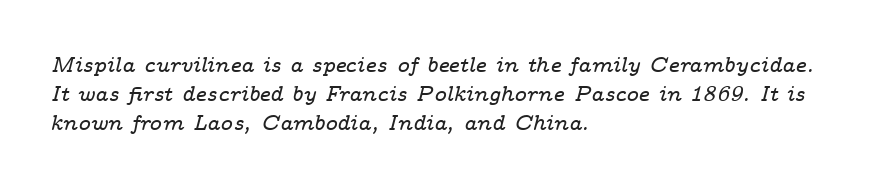
Letters rest on an invisible, unmarked baseline. Vertical spacing — default. Left-aligned paragraph, ragged on the right. The type is set solid horizontally, with unmodified tracking. Italic: yes, the glyphs are oblique.
